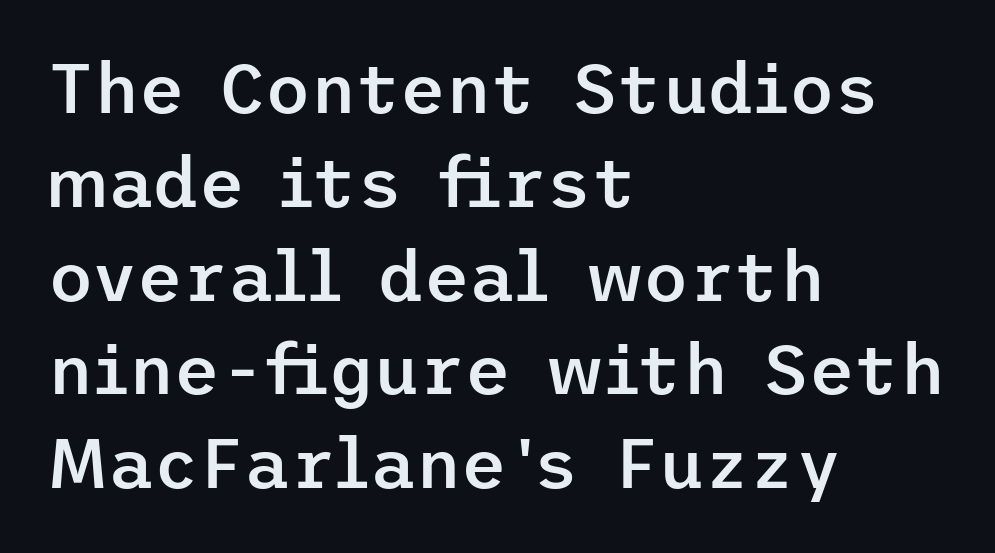
Q: Is the text bold? A: Semi-bold.
Q: Is the text italic (slanted)? A: No, it is upright.
Q: Is the typeface a serif or a sans-serif typeface? A: Sans-serif.
Q: Is the text underlined? A: No.
Q: How is the paragraph aligned? A: Left-aligned.
Q: Is the spacing between letters normal or unusually wide? A: Normal.
Q: Is the spacing between lines tight, normal or loose? A: Normal.
Q: Width (condensed, normal, or wide)? A: Normal.
Q: Stroke contrast? A: Low.
Q: x-height? A: Medium.
